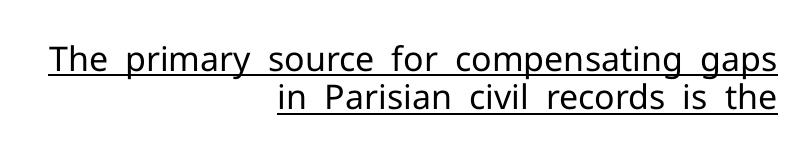
The image shows 34 px regular-weight sans-serif type, upright; set right-aligned, tight line spacing (1.13x), normal letter spacing, underlined; low stroke contrast and a medium x-height.
